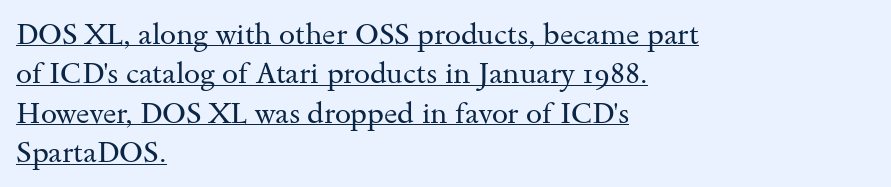
{"serif": "yes", "italic": "no", "bold": "no", "weight": "regular", "width": "wide", "stroke_contrast": "medium", "x_height": "small", "monospaced": "no", "underline": "yes", "align": "left", "line_spacing": "normal", "line_spacing_ratio": 1.36, "letter_spacing": "normal", "letter_spacing_em": 0.0, "glyph_px": 29}
